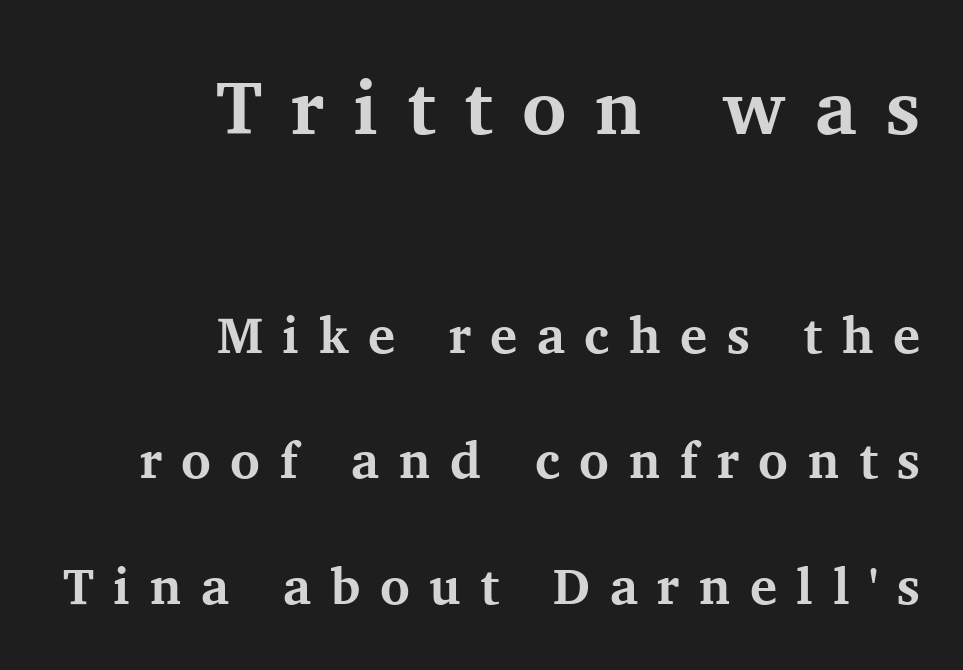
{"serif": "yes", "italic": "no", "bold": "yes", "weight": "bold", "width": "normal", "stroke_contrast": "medium", "x_height": "medium", "monospaced": "no", "underline": "no", "align": "right", "line_spacing": "loose", "line_spacing_ratio": 2.46, "letter_spacing": "wide", "letter_spacing_em": 0.38, "larger_block": "first", "size_ratio": 1.49, "glyph_px": 76}
